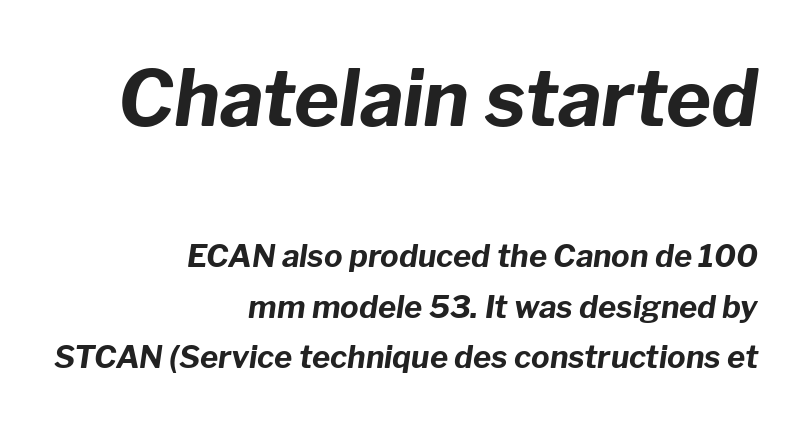
The image shows 77 px bold type, italic (leaning right); set right-aligned, normal line spacing (1.62x), normal letter spacing, not underlined; the first (top) block is 2.48x larger; low stroke contrast and a medium x-height.
